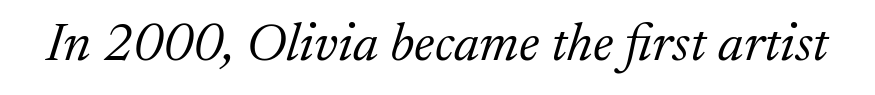
Observe the serifs anchoring each vertical stroke in this sample. The space beneath each line is pristine and unruled. The letters sit at their default tracking, neither squeezed nor spread. The rendering applies a slant to the glyphs. Here the designer chose a conventional face with non-uniform glyph widths.
